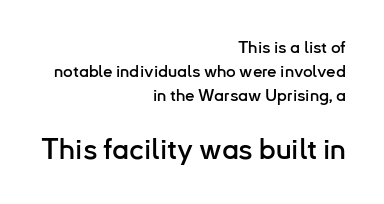
The image shows 29 px sans-serif type, upright; set right-aligned, normal line spacing (1.4x), normal letter spacing, not underlined; the second (bottom) block is 1.71x larger; low stroke contrast and a small x-height.
